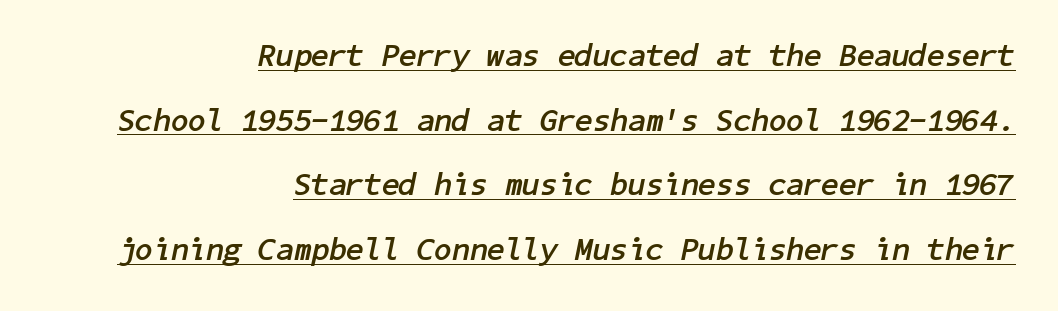
Caption: standard tracking, unaltered. Every letter is thick-stroked: bold, no question. Has an underline been added? It has. Does the leading feel generous? Absolutely, it's lavish. Every character sits at an angle, as italics do. A student would call this right alignment; a typographer would say flush right, rag left.
